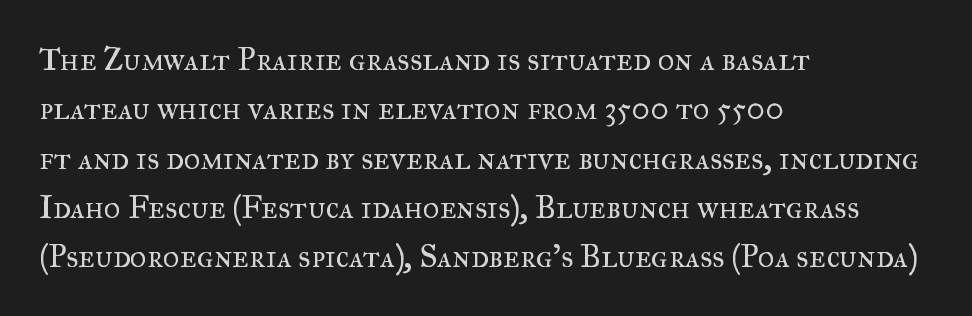
Q: Is the text bold? A: No.
Q: Is the text italic (slanted)? A: No, it is upright.
Q: Is the typeface a serif or a sans-serif typeface? A: Serif.
Q: Is the text underlined? A: No.
Q: How is the paragraph aligned? A: Left-aligned.
Q: Is the spacing between letters normal or unusually wide? A: Normal.
Q: Is the spacing between lines tight, normal or loose? A: Normal.
Q: Width (condensed, normal, or wide)? A: Normal.
Q: Stroke contrast? A: Medium.
Q: x-height? A: Small.
Q: Monospaced? A: No.
